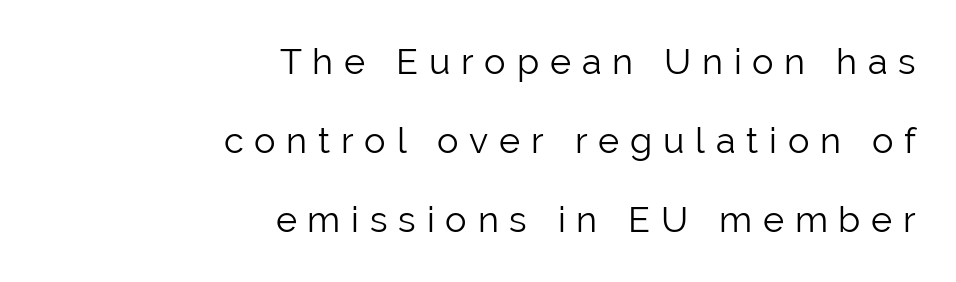
{"serif": "no", "italic": "no", "bold": "no", "weight": "light", "width": "normal", "stroke_contrast": "low", "x_height": "medium", "monospaced": "no", "underline": "no", "align": "right", "line_spacing": "loose", "line_spacing_ratio": 2.2, "letter_spacing": "wide", "letter_spacing_em": 0.3, "glyph_px": 36}
